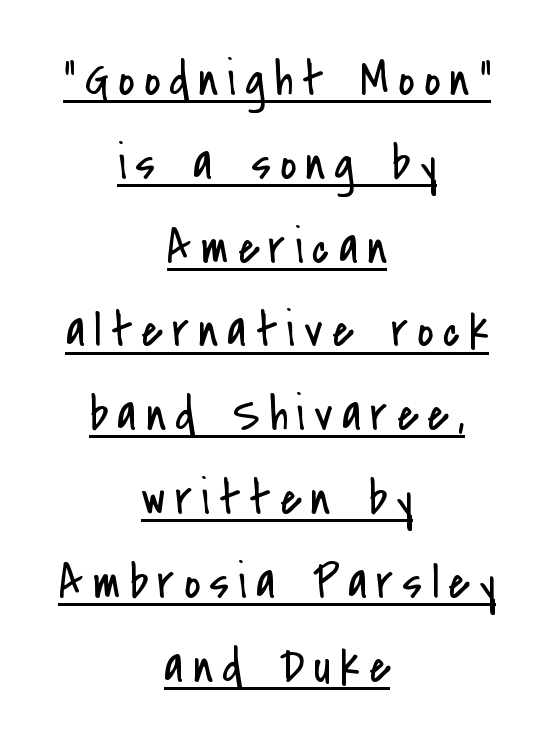
The image shows 49 px regular-weight, condensed sans-serif type, upright; set centered, line spacing 1.71x, underlined; low stroke contrast and a small x-height.
